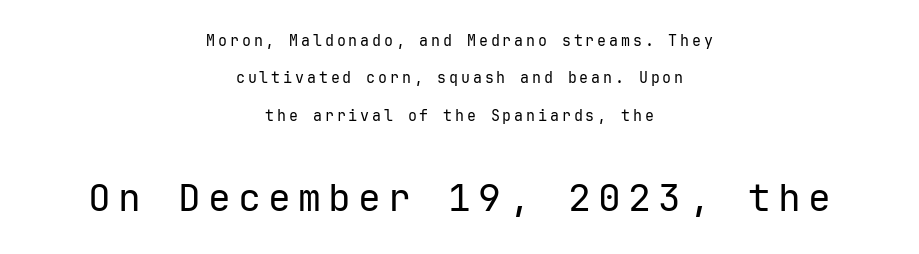
The image shows 38 px regular-weight sans-serif type, upright, monospaced; set centered, loose line spacing (2.49x), not underlined; the second (bottom) block is 2.53x larger; low stroke contrast and a medium x-height.
